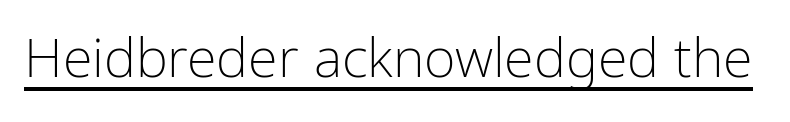
{"serif": "no", "italic": "no", "bold": "no", "weight": "light", "width": "condensed", "stroke_contrast": "low", "x_height": "medium", "monospaced": "no", "underline": "yes", "letter_spacing": "normal", "letter_spacing_em": 0.0, "glyph_px": 54}
